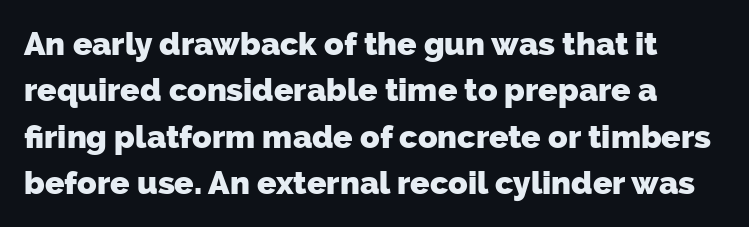
The image shows 32 px heavy sans-serif type; set normal line spacing (1.45x), normal letter spacing, not underlined; low stroke contrast and a medium x-height.
